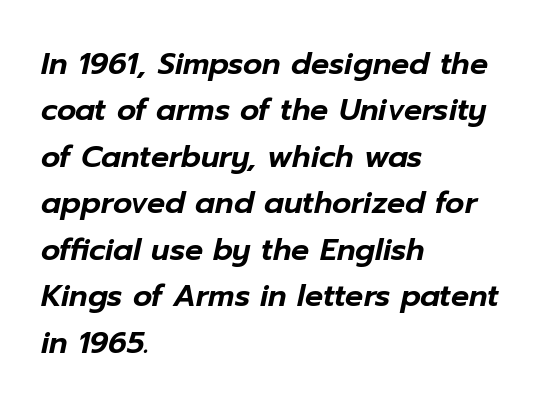
The vertical gap from one line to the next is medium. Note the varied advance widths — an 'i' is clearly narrower than an 'm'. There is no visible air inserted between adjacent glyphs. Plain, unruled lines of type. Where is the straight margin? On the left.
